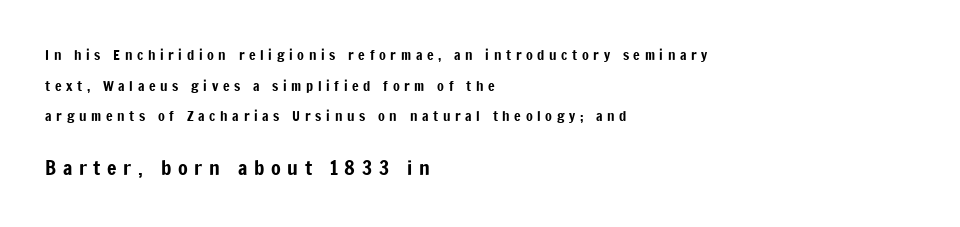
The image shows 20 px text type, upright; set left-aligned, loose line spacing (2.18x), unusually wide letter spacing (+0.33 em), not underlined; the second (bottom) block is 1.43x larger.
